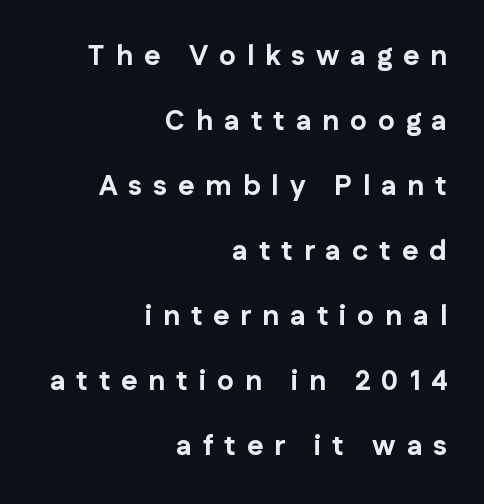
{"serif": "no", "italic": "no", "bold": "yes", "weight": "bold", "width": "normal", "stroke_contrast": "low", "x_height": "medium", "monospaced": "no", "underline": "no", "align": "right", "line_spacing": "loose", "line_spacing_ratio": 2.32, "letter_spacing": "wide", "letter_spacing_em": 0.39, "glyph_px": 28}
